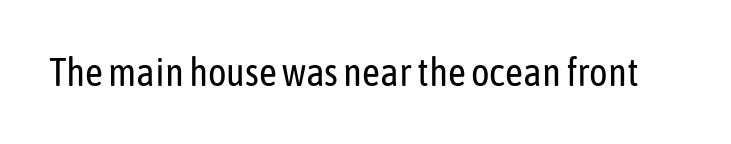
The image shows 39 px regular-weight, condensed sans-serif type, upright; set normal letter spacing, not underlined; low stroke contrast and a medium x-height.
